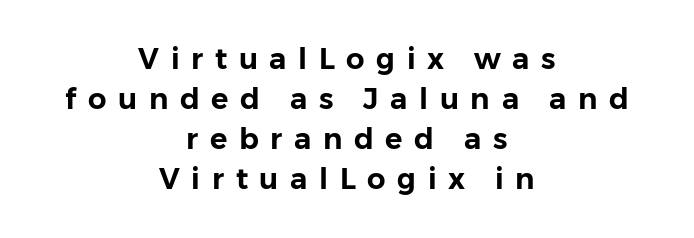
The image shows 29 px sans-serif type, upright; set centered, normal line spacing (1.38x), unusually wide letter spacing (+0.4 em), not underlined; low stroke contrast and a medium x-height.
